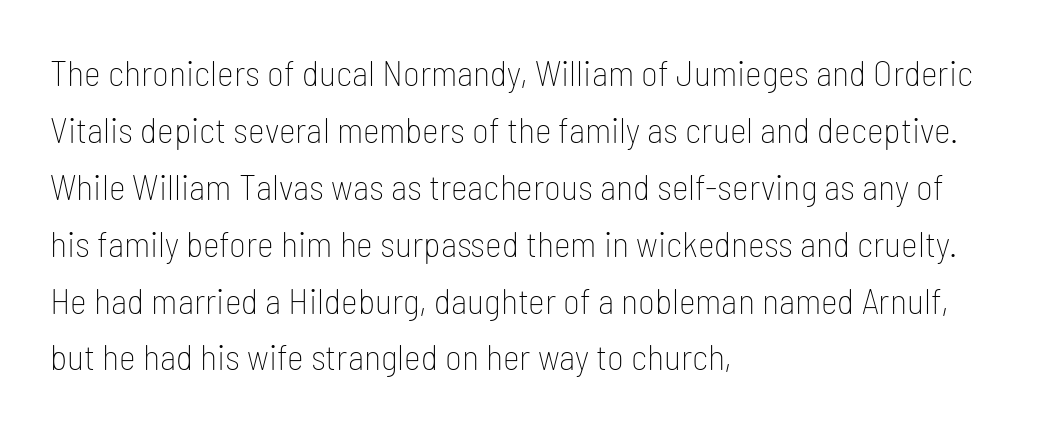
{"serif": "no", "italic": "no", "bold": "no", "weight": "thin", "width": "condensed", "stroke_contrast": "low", "x_height": "medium", "monospaced": "no", "underline": "no", "align": "left", "line_spacing": "normal", "line_spacing_ratio": 1.58, "letter_spacing": "normal", "letter_spacing_em": 0.0, "glyph_px": 36}
